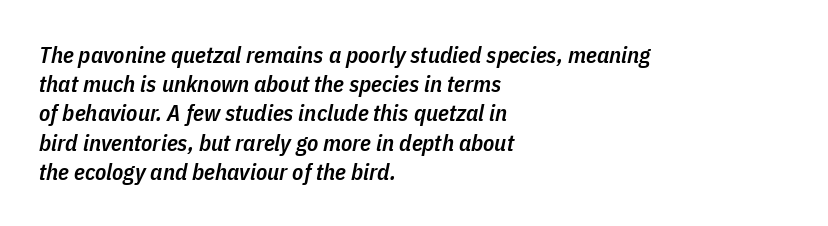
Q: Is the text bold? A: Semi-bold.
Q: Is the text italic (slanted)? A: Yes, it leans right by about 11 degrees.
Q: Is the text underlined? A: No.
Q: How is the paragraph aligned? A: Left-aligned.
Q: Is the spacing between letters normal or unusually wide? A: Normal.
Q: Is the spacing between lines tight, normal or loose? A: Normal.
